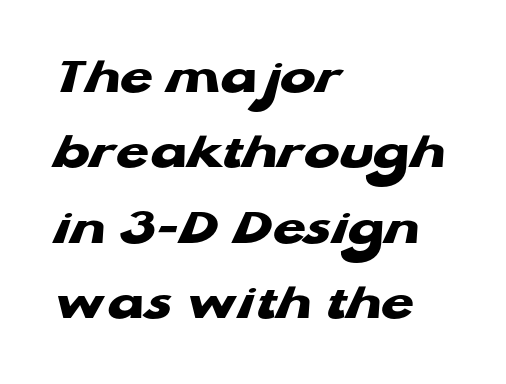
The image shows 53 px heavy, wide sans-serif type; set left-aligned, normal line spacing (1.42x), normal letter spacing, not underlined; low stroke contrast and a medium x-height.
